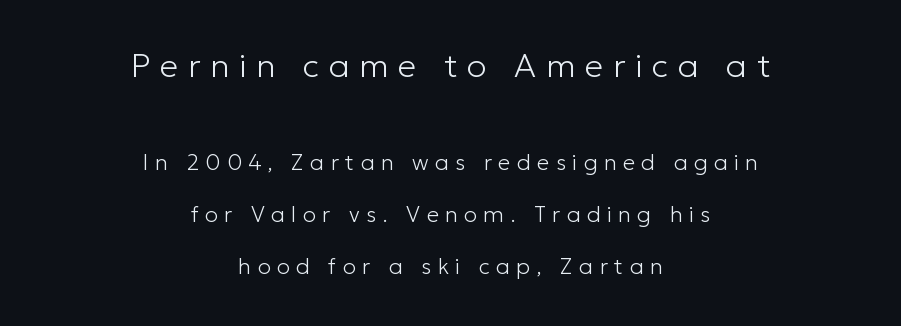
Q: Is the text bold? A: No.
Q: Is the text italic (slanted)? A: No, it is upright.
Q: Is the typeface a serif or a sans-serif typeface? A: Sans-serif.
Q: Is the text underlined? A: No.
Q: How is the paragraph aligned? A: Centered.
Q: Is the spacing between letters normal or unusually wide? A: Unusually wide.
Q: Is the spacing between lines tight, normal or loose? A: Loose.
Q: Which block of text is set in a larger size, the first (top) or the second (bottom)? A: The first (top) one.
Q: Width (condensed, normal, or wide)? A: Normal.
Q: Stroke contrast? A: Low.
Q: x-height? A: Medium.
Q: Monospaced? A: No.
